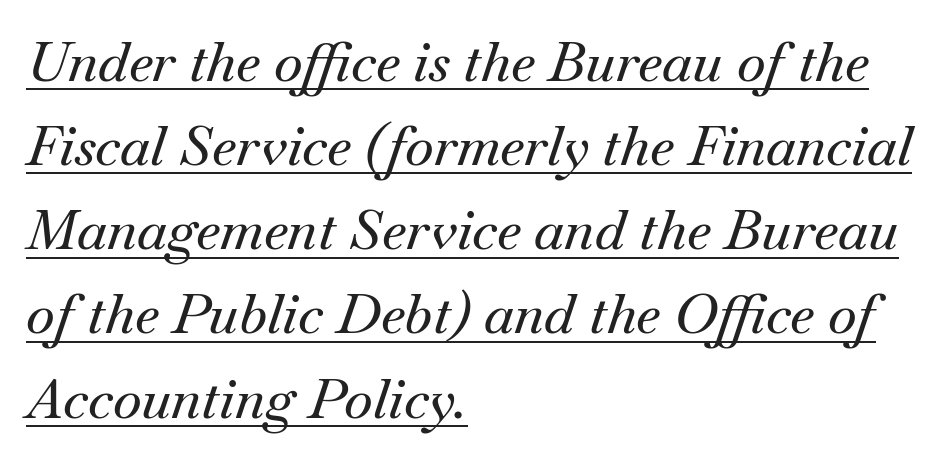
The image shows 55 px serif type, italic (leaning right); set left-aligned, normal line spacing (1.53x), normal letter spacing, underlined; medium stroke contrast and a small x-height.
